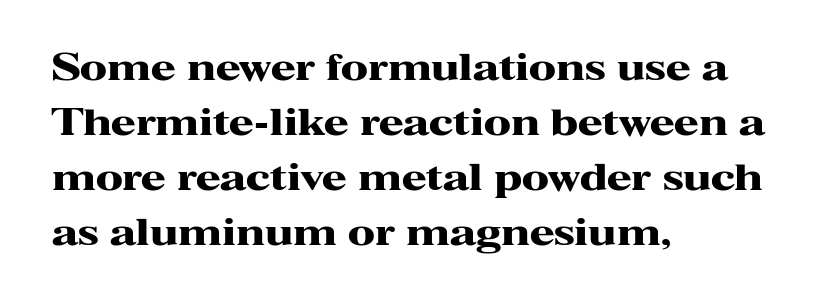
{"serif": "yes", "italic": "no", "bold": "yes", "weight": "heavy", "width": "wide", "stroke_contrast": "high", "x_height": "medium", "monospaced": "no", "underline": "no", "align": "left", "line_spacing": "normal", "line_spacing_ratio": 1.53, "letter_spacing": "normal", "letter_spacing_em": 0.0, "glyph_px": 36}
